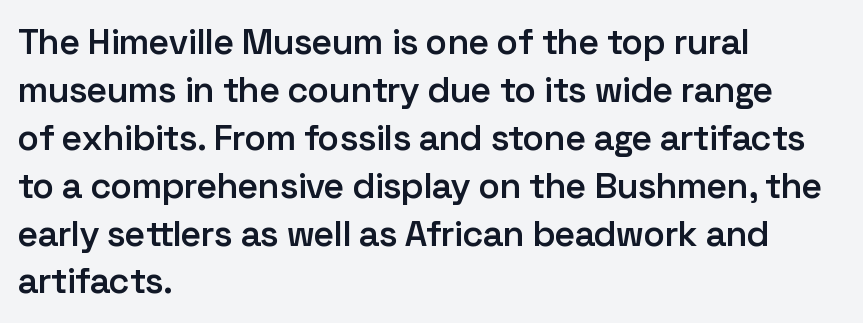
Leftover space on each line is placed entirely after the last word. The type family on display is of the sans-serif kind. You could not count columns in this text — the font is proportionally spaced. A roman cut, with each character standing at attention. Compared with an ordinary text face, these strokes are moderately heavier — a semibold.
